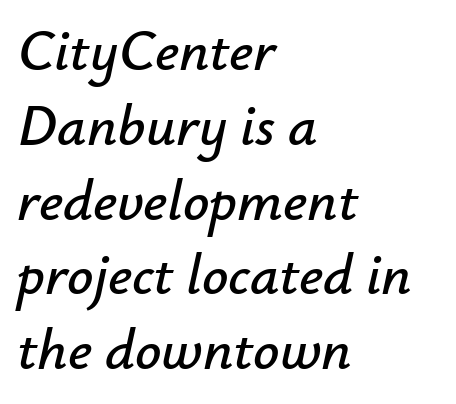
The passage is arranged the way most books set body copy — flush left. The rendering keeps characters at their native spacing. This sample uses an oblique cut, with every glyph tilted off the vertical. In terms of leading, this rendering sits right in the middle.
